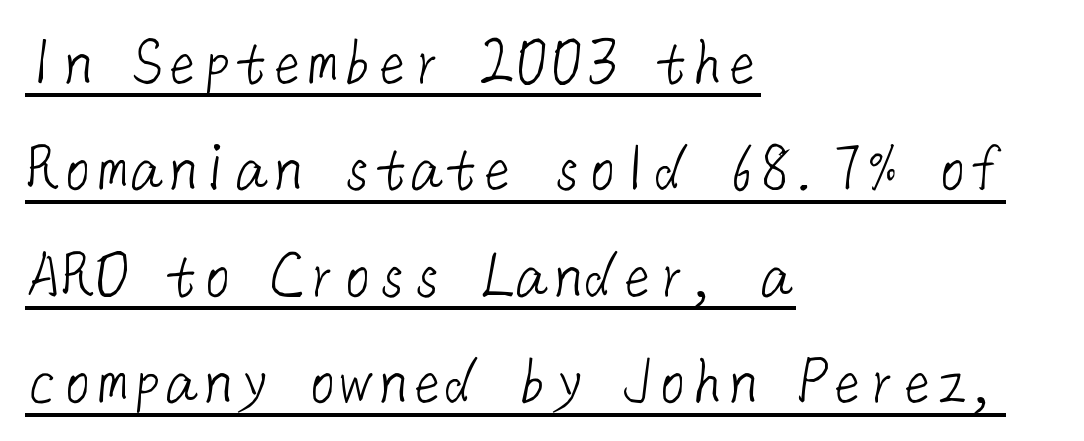
Q: Is the text bold? A: No.
Q: Is the typeface a serif or a sans-serif typeface? A: Sans-serif.
Q: Is the text underlined? A: Yes.
Q: How is the paragraph aligned? A: Left-aligned.
Q: Is the spacing between letters normal or unusually wide? A: Normal.
Q: Is the spacing between lines tight, normal or loose? A: Normal.
Q: Width (condensed, normal, or wide)? A: Normal.
Q: Stroke contrast? A: Low.
Q: x-height? A: Medium.
